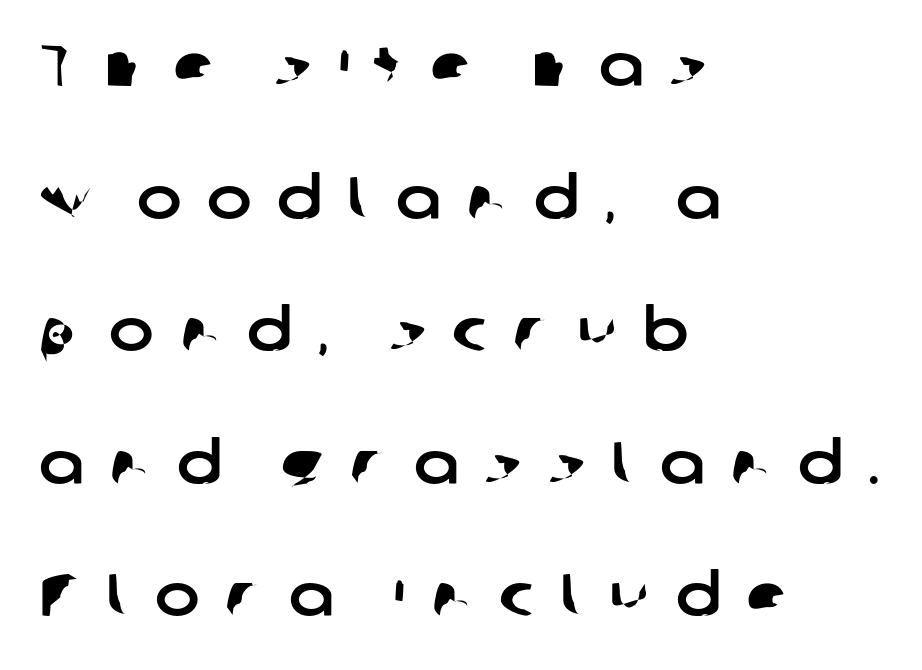
Nothing sits at the stroke ends, so this counts as sans-serif. Spacing between characters has been opened up far beyond the box default. Regarding leading, the lines here are spaced well apart. Is this a fixed-width face? No — the glyphs have proportional, varying widths. Line beginnings align vertically; line endings do not. Beneath every word, the page is bare.
